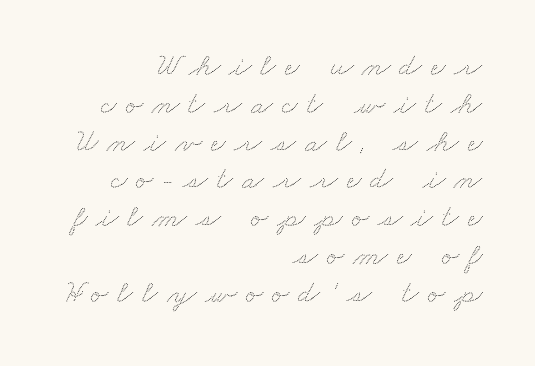
{"width": "wide", "stroke_contrast": "low", "x_height": "small", "monospaced": "no", "underline": "no", "align": "right", "line_spacing_ratio": 1.18, "letter_spacing": "wide", "letter_spacing_em": 0.28, "glyph_px": 32}
